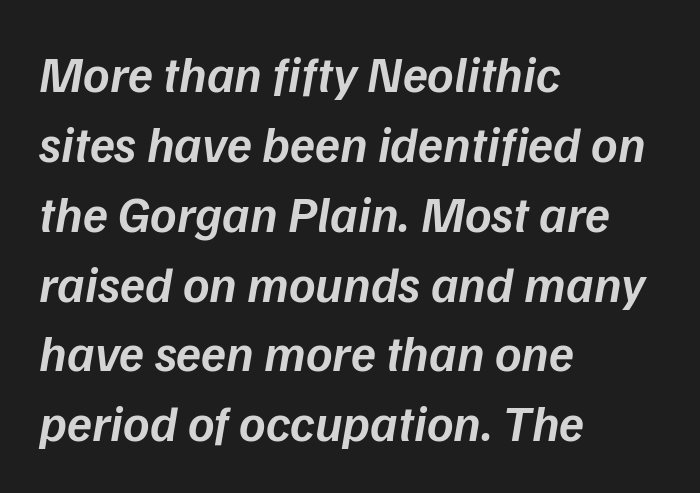
Q: Is the text bold? A: Semi-bold.
Q: Is the text italic (slanted)? A: Yes, it leans right by about 9 degrees.
Q: Is the text underlined? A: No.
Q: How is the paragraph aligned? A: Left-aligned.
Q: Is the spacing between letters normal or unusually wide? A: Normal.
Q: Is the spacing between lines tight, normal or loose? A: Normal.
Q: Width (condensed, normal, or wide)? A: Normal.
Q: Stroke contrast? A: Low.
Q: x-height? A: Medium.
Q: Monospaced? A: No.
